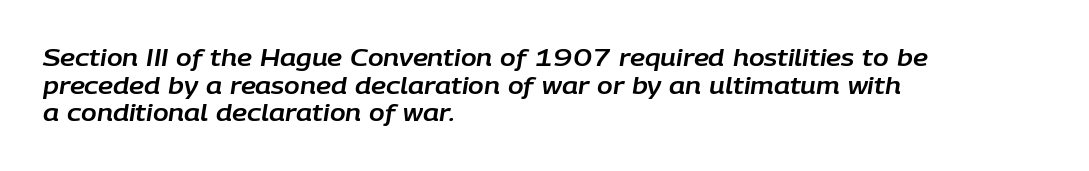
The image shows 23 px text type, italic (leaning right); set left-aligned, line spacing 1.2x, normal letter spacing, not underlined.
